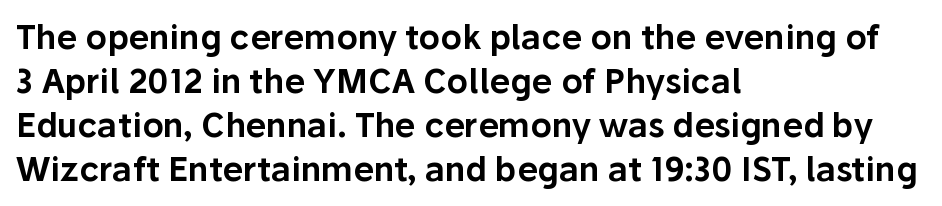
Nope, no serifs anywhere on these letters. Do the letters lean? They stand straight. The rendering anchors every line to the left-hand side. The baseline area is clear.
